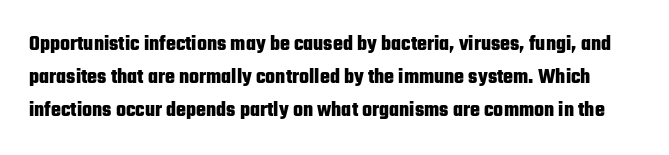
{"italic": "no", "bold": "yes", "underline": "no", "line_spacing": "normal", "line_spacing_ratio": 1.56, "letter_spacing": "normal", "letter_spacing_em": 0.0, "glyph_px": 21}
